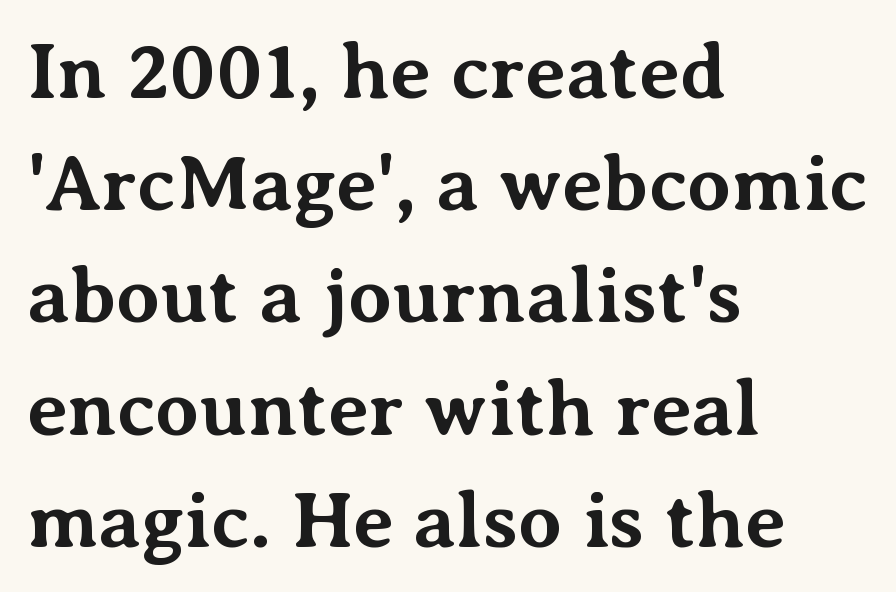
What weight is shown? A full bold with thick strokes. The string is rendered with underlining switched off. Honestly, the row spacing looks completely unremarkable. Is there any slant? The stems are plumb. In terms of letterspacing, this is plain default setting. The compositor pushed each line to the left boundary.
